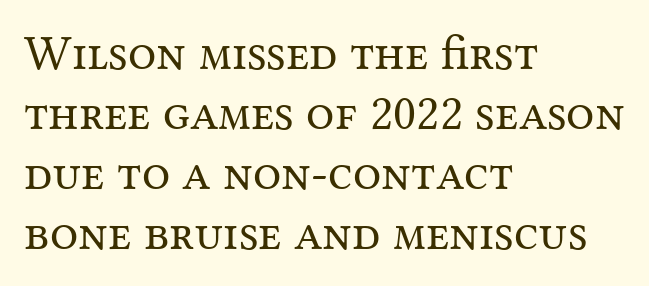
{"serif": "yes", "italic": "no", "bold": "no", "weight": "regular", "width": "normal", "stroke_contrast": "medium", "x_height": "medium", "monospaced": "no", "underline": "no", "align": "left", "line_spacing_ratio": 1.2, "letter_spacing": "normal", "letter_spacing_em": 0.0, "glyph_px": 50}
